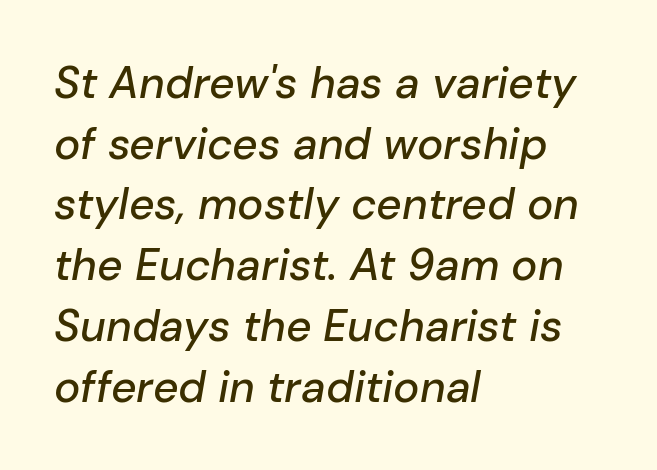
Compared with ordinary roman type, these characters are visibly tilted. These lines are rendered in a variable-pitch font. Nothing unusual about the tracking: characters are spaced as the font intends. All the whitespace from short lines collects on the right. The passage shown stacks its lines at a standard gap. Descender tails drop into unmarked territory.
